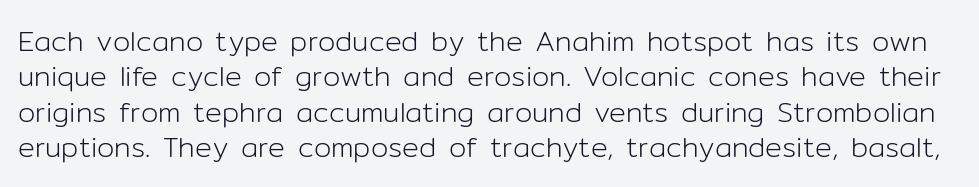
Q: Is the text bold? A: No.
Q: Is the text italic (slanted)? A: No, it is upright.
Q: Is the typeface a serif or a sans-serif typeface? A: Sans-serif.
Q: Is the text underlined? A: No.
Q: Is the spacing between letters normal or unusually wide? A: Normal.
Q: Is the spacing between lines tight, normal or loose? A: Normal.
Q: Width (condensed, normal, or wide)? A: Normal.
Q: Stroke contrast? A: Low.
Q: x-height? A: Medium.
Q: Monospaced? A: No.
